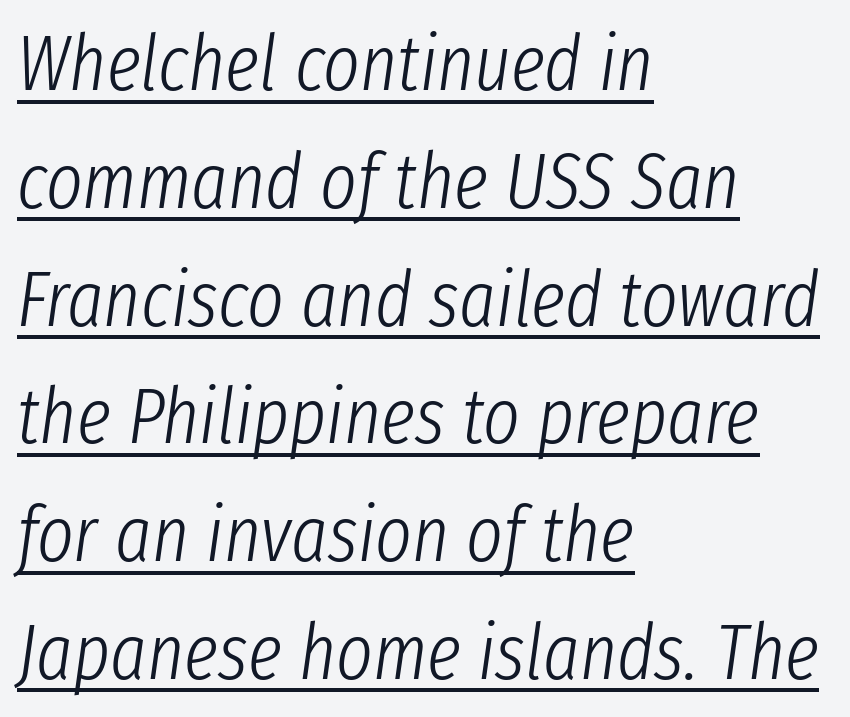
Q: Is the text bold? A: No.
Q: Is the text italic (slanted)? A: Yes, it leans right by about 8 degrees.
Q: Is the text underlined? A: Yes.
Q: How is the paragraph aligned? A: Left-aligned.
Q: Is the spacing between letters normal or unusually wide? A: Normal.
Q: Is the spacing between lines tight, normal or loose? A: Normal.
Q: Width (condensed, normal, or wide)? A: Condensed.
Q: Stroke contrast? A: Low.
Q: x-height? A: Medium.
Q: Monospaced? A: No.
